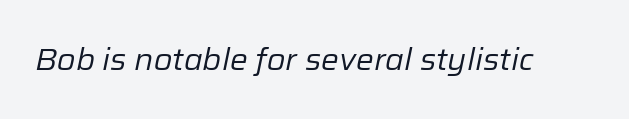
Q: Is the text bold? A: No.
Q: Is the text italic (slanted)? A: Yes, it leans right by about 12 degrees.
Q: Is the text underlined? A: No.
Q: Is the spacing between letters normal or unusually wide? A: Normal.
Q: Width (condensed, normal, or wide)? A: Normal.
Q: Stroke contrast? A: Low.
Q: x-height? A: Medium.
Q: Monospaced? A: No.
